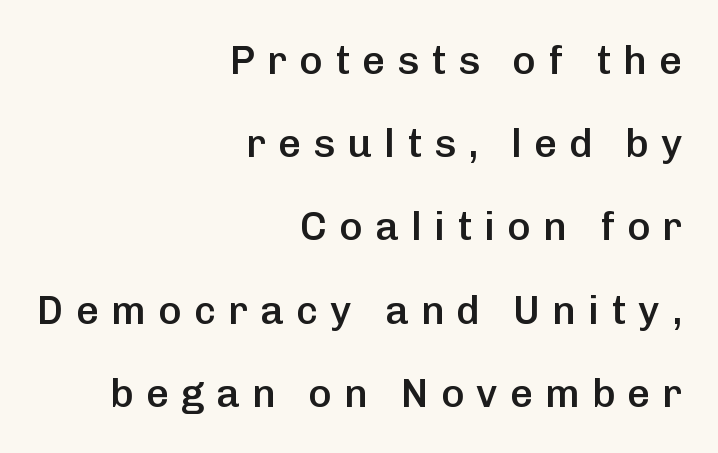
{"serif": "no", "italic": "no", "bold": "semi", "weight": "semibold", "width": "normal", "stroke_contrast": "low", "x_height": "medium", "monospaced": "no", "underline": "no", "align": "right", "line_spacing": "loose", "line_spacing_ratio": 2.08, "letter_spacing": "wide", "letter_spacing_em": 0.3, "glyph_px": 40}
